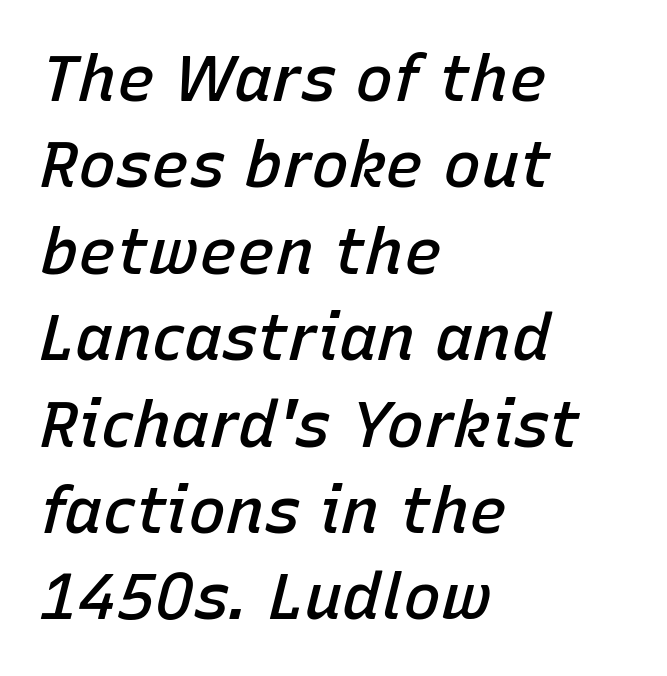
{"italic": "yes", "lean": "right", "slant_degrees": 15, "bold": "semi", "weight": "semibold", "width": "normal", "stroke_contrast": "low", "x_height": "medium", "monospaced": "no", "underline": "no", "align": "left", "line_spacing": "normal", "line_spacing_ratio": 1.35, "letter_spacing": "normal", "letter_spacing_em": 0.0, "glyph_px": 64}
